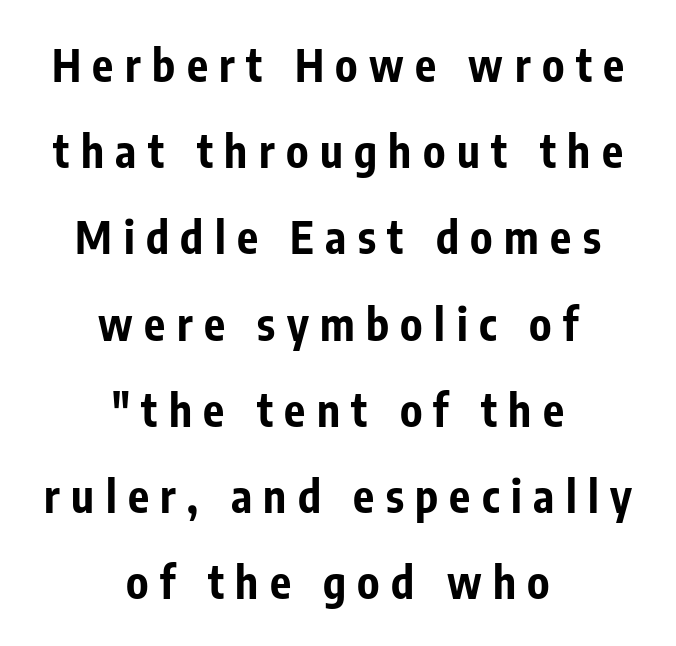
Caption: multi-line text, centered on the measure. The passage shown is typeset with a sans-serif family. Spacing verdict: proportional, widths tailored to each character. Reading down the column, the eye jumps a long way to each next line.
